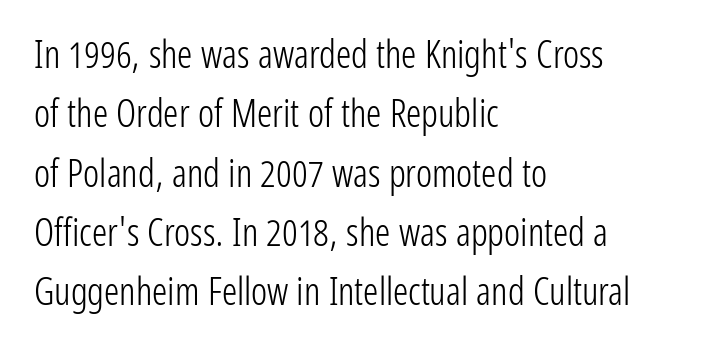
Nothing unusual about the tracking: characters are spaced as the font intends. Do the characters align in a grid? No, the font is proportional. The axis of the letterforms is exactly vertical. Leftover space on each line is placed entirely after the last word.
